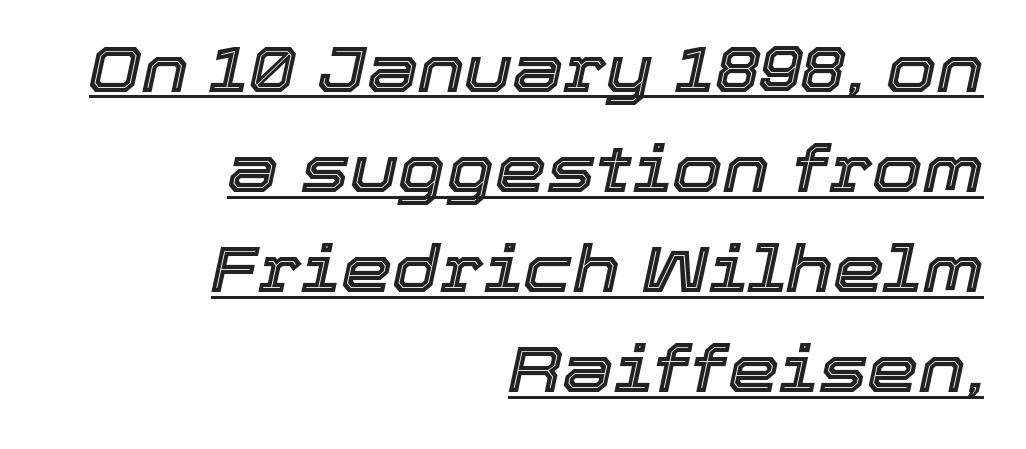
The passage shown has conventional tracking throughout. Quick note: interline space is typical. You could not count columns in this text — the font is proportionally spaced. Underlined type. This is oblique type, the kind used for emphasis or titles.
